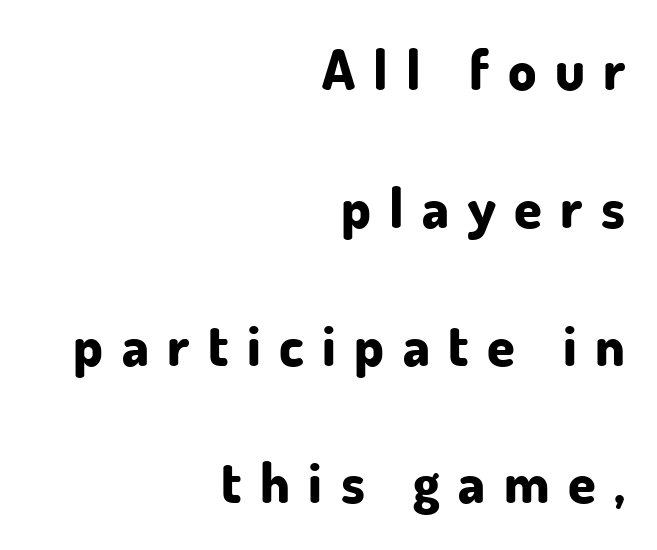
The image shows 56 px bold sans-serif type, upright; set right-aligned, loose line spacing (2.46x), unusually wide letter spacing (+0.33 em), not underlined; low stroke contrast and a small x-height.
